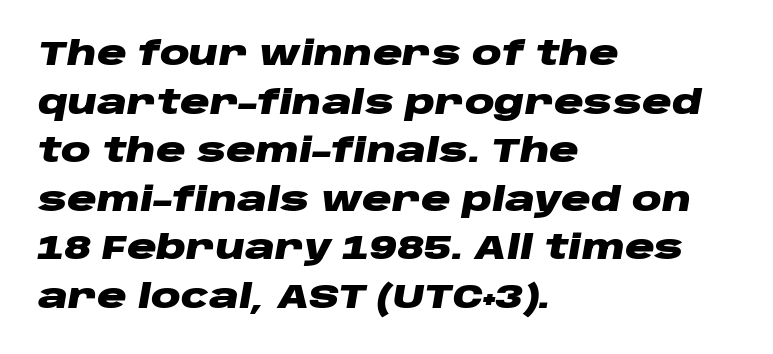
{"italic": "yes", "lean": "right", "slant_degrees": 10, "bold": "yes", "weight": "heavy", "width": "wide", "stroke_contrast": "low", "x_height": "large", "monospaced": "no", "underline": "no", "align": "left", "line_spacing": "normal", "line_spacing_ratio": 1.47, "letter_spacing": "normal", "letter_spacing_em": 0.0, "glyph_px": 33}
